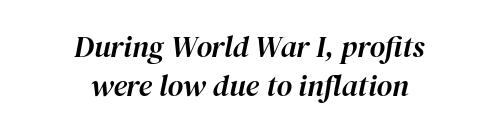
The image shows 30 px text type, italic (leaning right); set centered, normal line spacing (1.29x), normal letter spacing, not underlined; high stroke contrast and a medium x-height.
